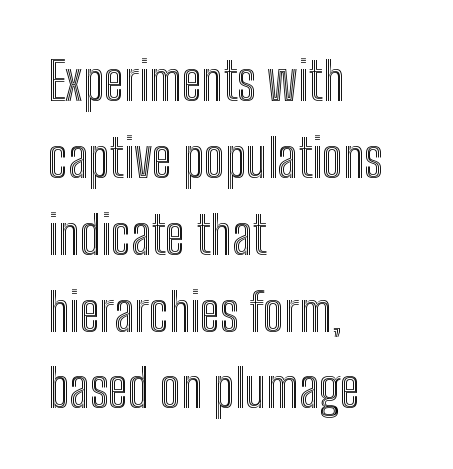
Q: Is the text italic (slanted)? A: No, it is upright.
Q: Is the text underlined? A: No.
Q: How is the paragraph aligned? A: Left-aligned.
Q: Is the spacing between letters normal or unusually wide? A: Normal.
Q: Is the spacing between lines tight, normal or loose? A: Normal.
Q: Width (condensed, normal, or wide)? A: Condensed.
Q: x-height? A: Medium.
Q: Monospaced? A: No.
